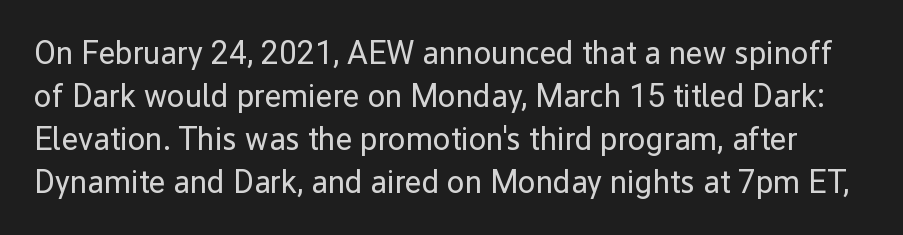
The image shows 32 px regular-weight sans-serif type, upright; set normal line spacing (1.34x), normal letter spacing, not underlined; low stroke contrast and a medium x-height.
